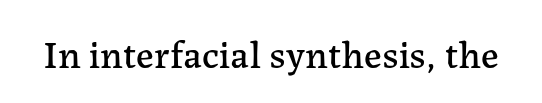
The image shows 39 px serif type, upright; set normal letter spacing, not underlined; low stroke contrast and a medium x-height.
